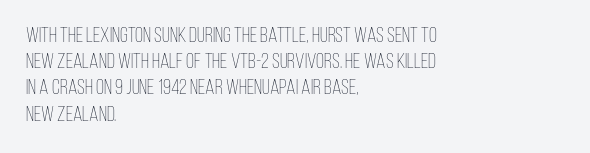
Q: Is the text bold? A: No.
Q: Is the text italic (slanted)? A: No, it is upright.
Q: Is the text underlined? A: No.
Q: How is the paragraph aligned? A: Left-aligned.
Q: Is the spacing between letters normal or unusually wide? A: Normal.
Q: Is the spacing between lines tight, normal or loose? A: Normal.
